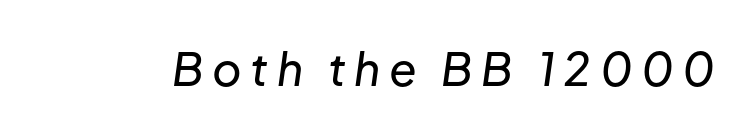
Q: Is the text italic (slanted)? A: Yes, it leans right by about 8 degrees.
Q: Is the text underlined? A: No.
Q: Width (condensed, normal, or wide)? A: Normal.
Q: Stroke contrast? A: Low.
Q: x-height? A: Medium.
Q: Monospaced? A: No.
